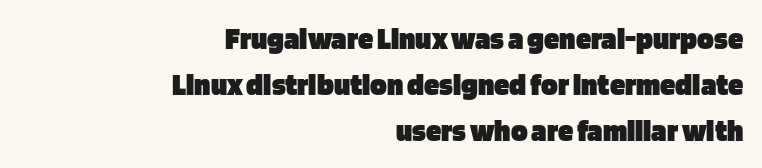
{"serif": "no", "italic": "no", "bold": "yes", "weight": "heavy", "width": "normal", "stroke_contrast": "low", "x_height": "large", "monospaced": "no", "underline": "no", "align": "right", "line_spacing": "normal", "line_spacing_ratio": 1.48, "letter_spacing": "normal", "letter_spacing_em": 0.0, "glyph_px": 31}
